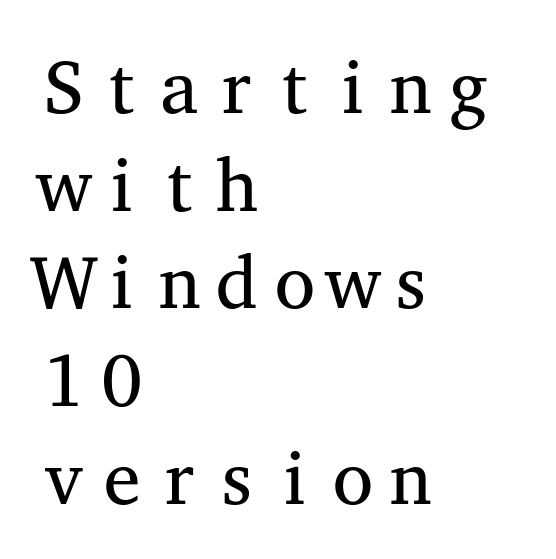
{"serif": "yes", "italic": "no", "bold": "no", "weight": "regular", "width": "wide", "stroke_contrast": "medium", "x_height": "medium", "monospaced": "yes", "underline": "no", "align": "left", "line_spacing": "normal", "line_spacing_ratio": 1.32, "letter_spacing": "normal", "letter_spacing_em": 0.0, "glyph_px": 74}
